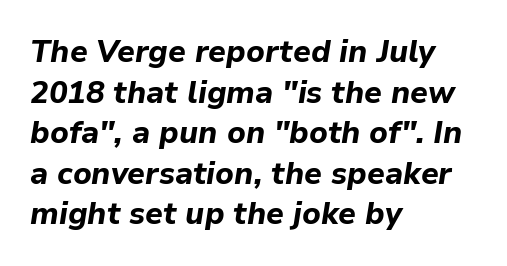
{"italic": "yes", "lean": "right", "slant_degrees": 9, "bold": "yes", "weight": "bold", "width": "normal", "stroke_contrast": "low", "x_height": "medium", "monospaced": "no", "underline": "no", "align": "left", "line_spacing": "normal", "line_spacing_ratio": 1.31, "letter_spacing": "normal", "letter_spacing_em": 0.0, "glyph_px": 31}
